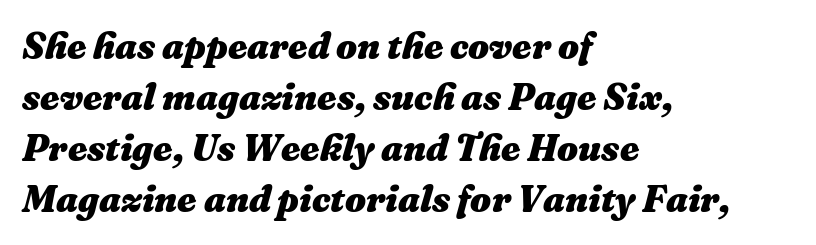
The image shows 37 px heavy type, italic (leaning right); set left-aligned, normal line spacing (1.38x), normal letter spacing, not underlined; medium stroke contrast and a medium x-height.
